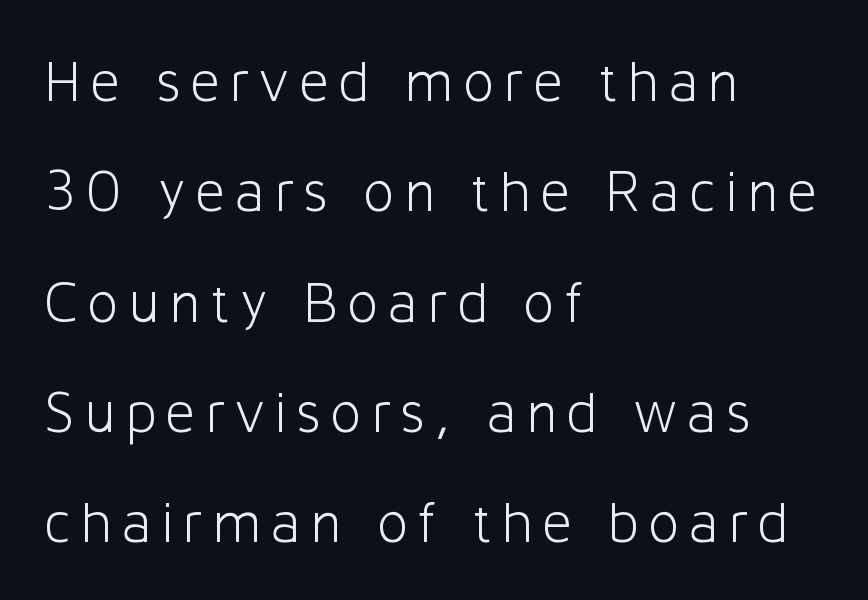
{"serif": "no", "italic": "no", "bold": "no", "weight": "light", "width": "normal", "stroke_contrast": "low", "x_height": "medium", "monospaced": "no", "underline": "no", "align": "left", "line_spacing_ratio": 1.87, "glyph_px": 59}
